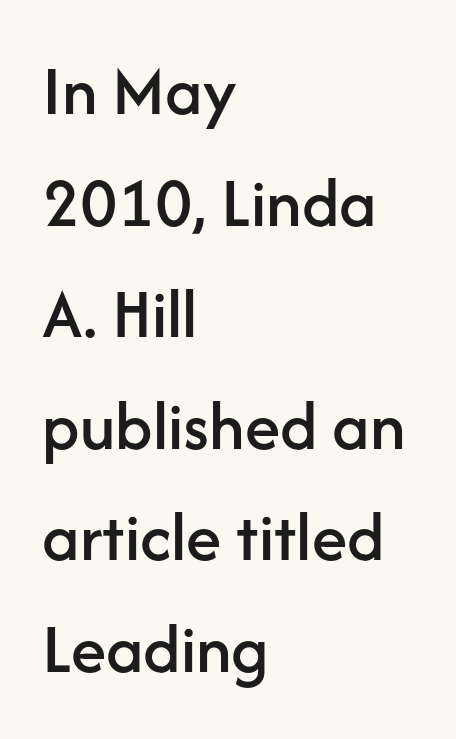
The image shows 72 px sans-serif type, upright; set left-aligned, normal line spacing (1.55x), normal letter spacing, not underlined; low stroke contrast and a medium x-height.
